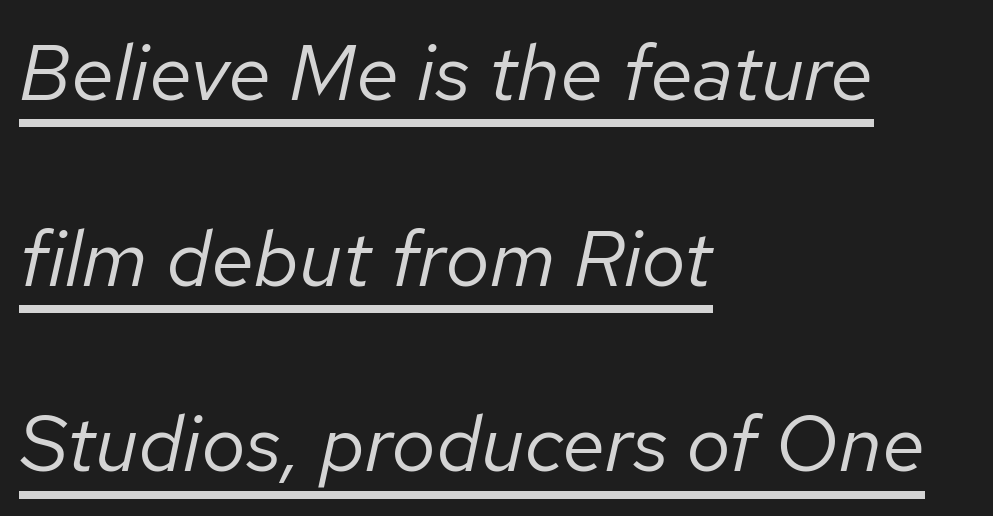
Does the copy run flush right? No — it runs flush left. Line spacing here is loose. It's the slanting kind of type. The horizontal fit of the characters is conventional and even. Here the designer chose a conventional face with non-uniform glyph widths.
